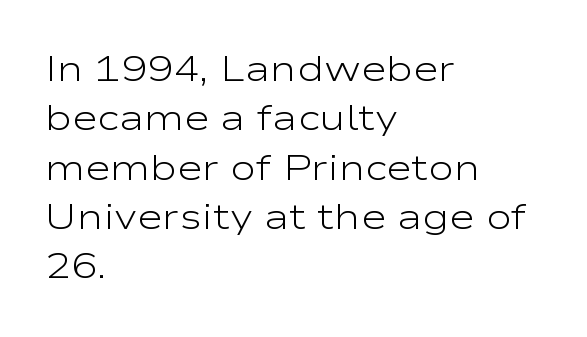
{"serif": "no", "italic": "no", "bold": "no", "weight": "light", "width": "wide", "stroke_contrast": "low", "x_height": "medium", "monospaced": "no", "underline": "no", "align": "left", "line_spacing": "normal", "line_spacing_ratio": 1.41, "letter_spacing": "normal", "letter_spacing_em": 0.0, "glyph_px": 35}
